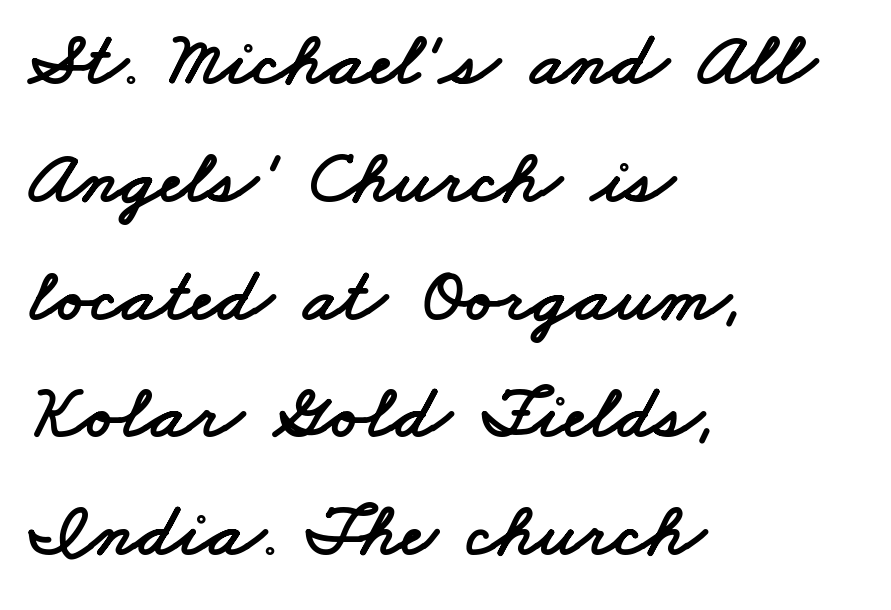
The image shows 77 px wide sans-serif type; set left-aligned, normal line spacing (1.53x), normal letter spacing, not underlined; low stroke contrast and a small x-height.
